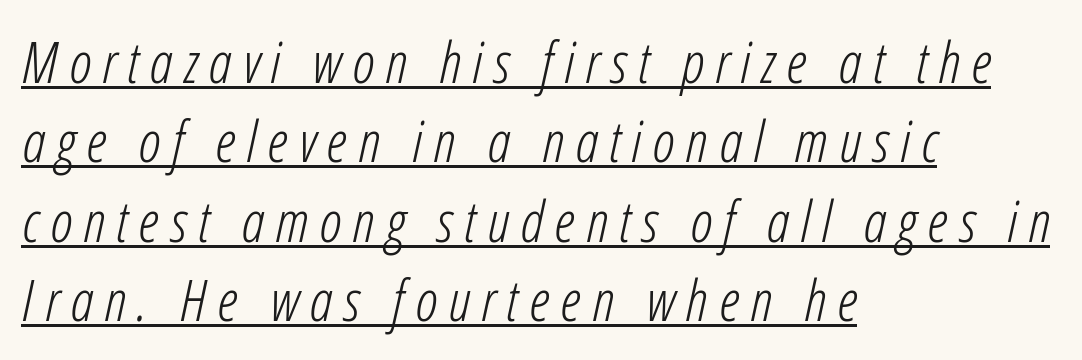
{"italic": "yes", "lean": "right", "slant_degrees": 12, "bold": "no", "weight": "light", "width": "condensed", "stroke_contrast": "low", "x_height": "medium", "monospaced": "no", "underline": "yes", "align": "left", "line_spacing": "normal", "line_spacing_ratio": 1.37, "glyph_px": 58}
